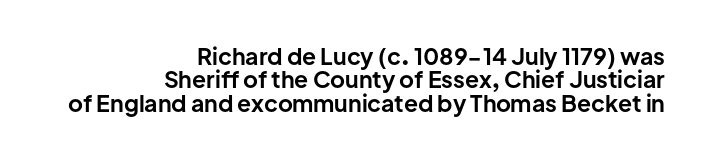
{"italic": "no", "bold": "yes", "underline": "no", "align": "right", "line_spacing": "tight", "line_spacing_ratio": 1.02, "letter_spacing": "normal", "letter_spacing_em": 0.0, "glyph_px": 23}
